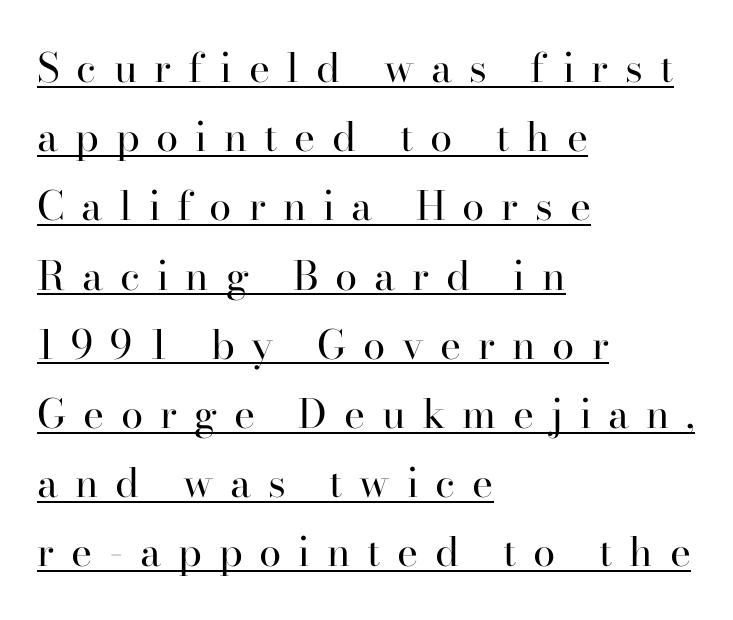
The image shows 40 px regular-weight serif type, upright; set left-aligned, line spacing 1.73x, unusually wide letter spacing (+0.42 em), underlined; high stroke contrast and a small x-height.
